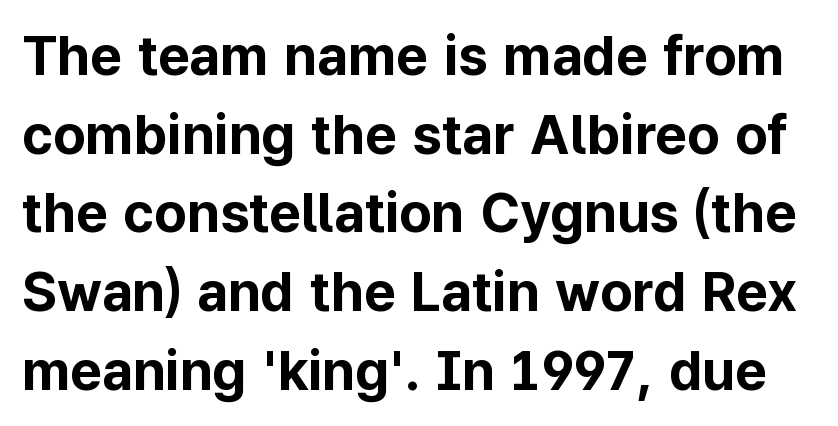
The image shows 55 px bold sans-serif type, upright; set normal line spacing (1.43x), normal letter spacing, not underlined; low stroke contrast and a medium x-height.
